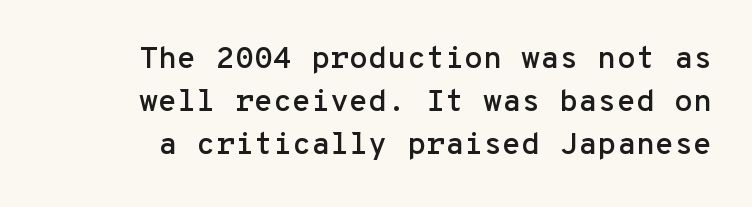
{"serif": "no", "italic": "no", "width": "normal", "stroke_contrast": "low", "x_height": "medium", "monospaced": "yes", "underline": "no", "line_spacing": "normal", "line_spacing_ratio": 1.39, "letter_spacing": "normal", "letter_spacing_em": 0.0, "glyph_px": 31}
